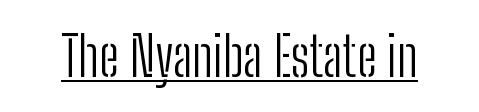
The image shows 54 px light, condensed sans-serif type, upright; set normal letter spacing, underlined; low stroke contrast and a medium x-height.
